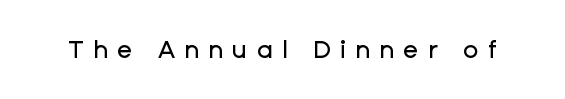
Q: Is the text italic (slanted)? A: No, it is upright.
Q: Is the text underlined? A: No.
Q: Is the spacing between letters normal or unusually wide? A: Unusually wide.
